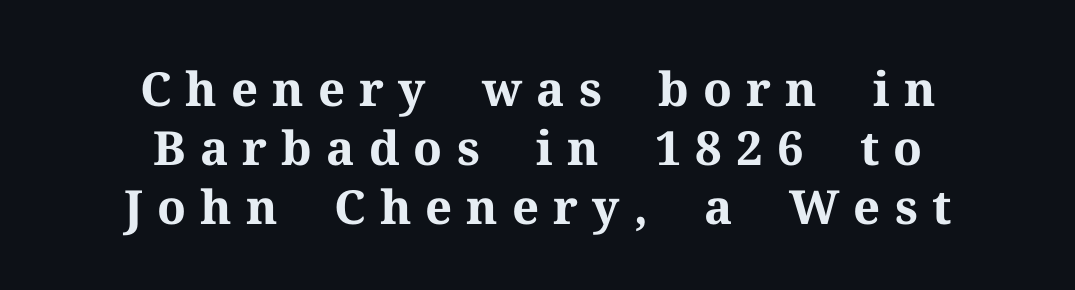
Q: Is the text bold? A: Yes.
Q: Is the text italic (slanted)? A: No, it is upright.
Q: Is the typeface a serif or a sans-serif typeface? A: Serif.
Q: Is the text underlined? A: No.
Q: How is the paragraph aligned? A: Centered.
Q: Is the spacing between letters normal or unusually wide? A: Unusually wide.
Q: Is the spacing between lines tight, normal or loose? A: Normal.
Q: Width (condensed, normal, or wide)? A: Normal.
Q: Stroke contrast? A: Medium.
Q: x-height? A: Medium.
Q: Monospaced? A: No.
